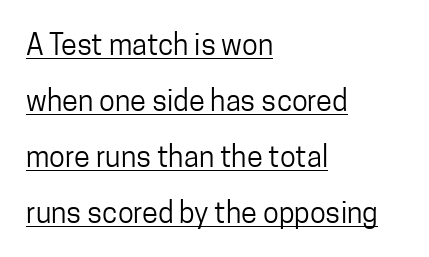
Words appear dense and cohesive because spacing is normal. Line beginnings align vertically; line endings do not. Proportional: the letters do not fall into vertical columns. This block would shrink considerably if given ordinary leading; it's expanded now. Compared with a typical body face, this is equally light or lighter still. The letters stand straight up with perfectly vertical stems.
